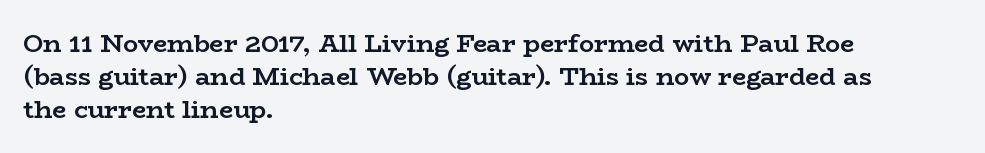
One-word summary of the alignment: left. Compared with an ordinary text face, these strokes are far heavier — a full bold. Interline gaps are of average width in this sample. Letter spacing: default. The baseline area is clear. The letters stand upright; this is a roman face.
